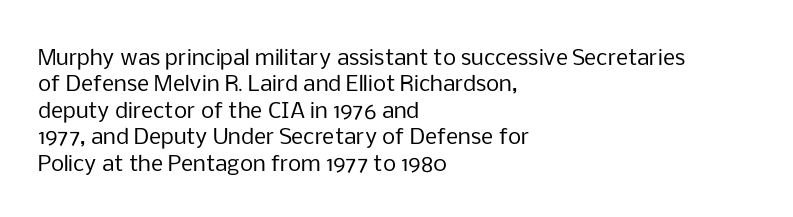
The rendering uses a moderate line-height, typical for paragraphs. Only glyphs here, with clear space below each row. The passage is arranged the way most books set body copy — flush left. Spacing between characters is what you'd get straight out of the box.
